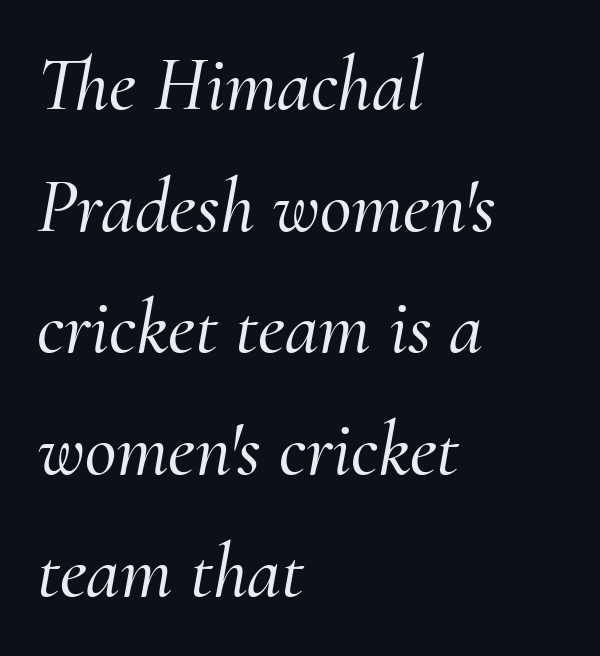
{"serif": "yes", "italic": "yes", "lean": "right", "slant_degrees": 10, "width": "normal", "stroke_contrast": "medium", "x_height": "small", "monospaced": "no", "underline": "no", "align": "left", "line_spacing": "normal", "line_spacing_ratio": 1.58, "letter_spacing": "normal", "letter_spacing_em": 0.0, "glyph_px": 77}
